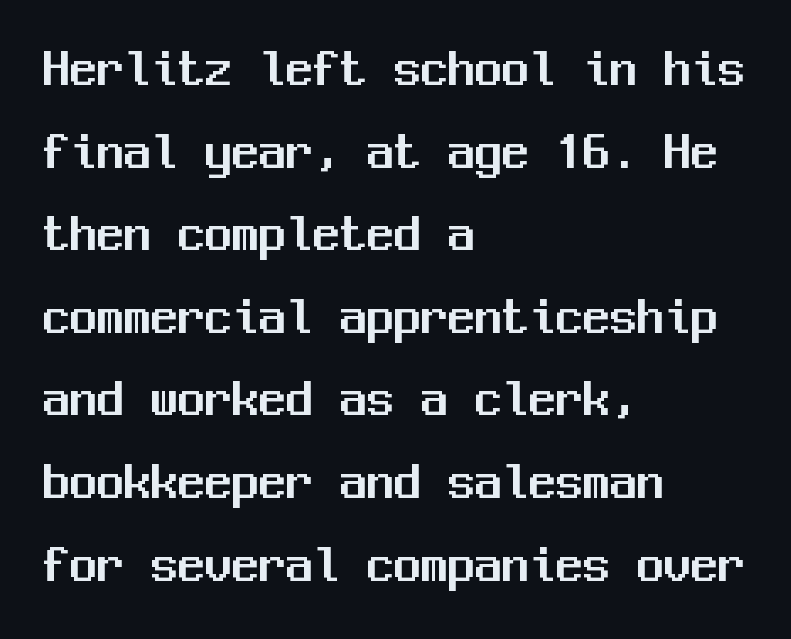
Q: Is the text italic (slanted)? A: No, it is upright.
Q: Is the typeface a serif or a sans-serif typeface? A: Sans-serif.
Q: Is the text underlined? A: No.
Q: How is the paragraph aligned? A: Left-aligned.
Q: Is the spacing between letters normal or unusually wide? A: Normal.
Q: Is the spacing between lines tight, normal or loose? A: Normal.
Q: Width (condensed, normal, or wide)? A: Normal.
Q: Stroke contrast? A: Medium.
Q: x-height? A: Medium.
Q: Monospaced? A: Yes.
